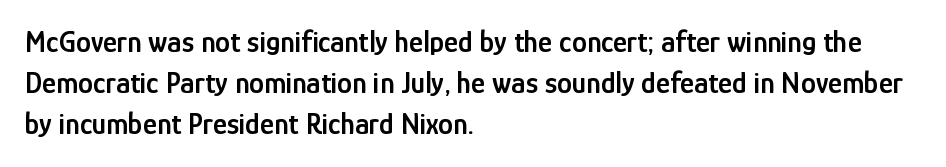
Q: Is the text bold? A: Semi-bold.
Q: Is the text italic (slanted)? A: No, it is upright.
Q: Is the typeface a serif or a sans-serif typeface? A: Sans-serif.
Q: Is the text underlined? A: No.
Q: How is the paragraph aligned? A: Left-aligned.
Q: Is the spacing between letters normal or unusually wide? A: Normal.
Q: Is the spacing between lines tight, normal or loose? A: Normal.
Q: Width (condensed, normal, or wide)? A: Condensed.
Q: Stroke contrast? A: Low.
Q: x-height? A: Medium.
Q: Monospaced? A: No.
